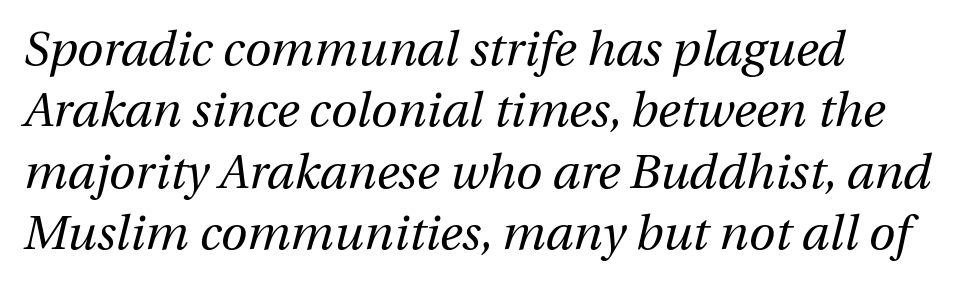
You could call the tracking neutral — neither tight nor loose. The text block is weighted toward the left margin, trailing off unevenly rightward. When letters slant like this, we call the style italic. Only glyphs here, with clear space below each row. The passage shown is typed in a proportional face where columns would drift.
